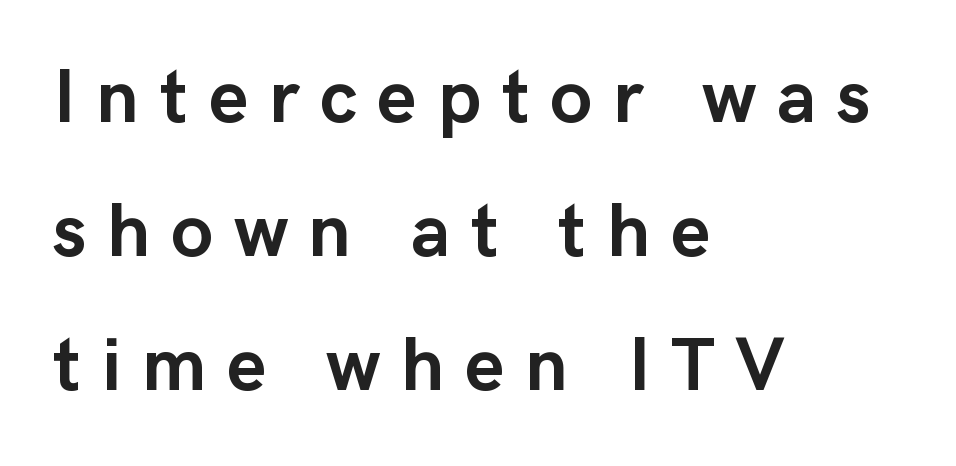
The image shows 76 px semibold sans-serif type, upright; set left-aligned, line spacing 1.76x, unusually wide letter spacing (+0.27 em), not underlined; low stroke contrast and a medium x-height.
